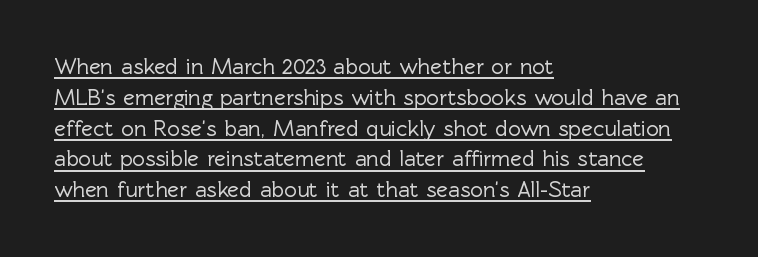
{"italic": "no", "underline": "yes", "align": "left", "line_spacing": "normal", "line_spacing_ratio": 1.4, "letter_spacing": "normal", "letter_spacing_em": 0.0, "glyph_px": 22}
